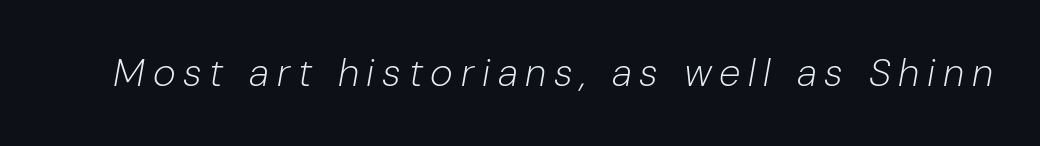
{"italic": "yes", "lean": "right", "slant_degrees": 10, "bold": "no", "weight": "light", "width": "normal", "stroke_contrast": "low", "x_height": "medium", "monospaced": "no", "underline": "no", "letter_spacing": "wide", "letter_spacing_em": 0.2, "glyph_px": 39}
